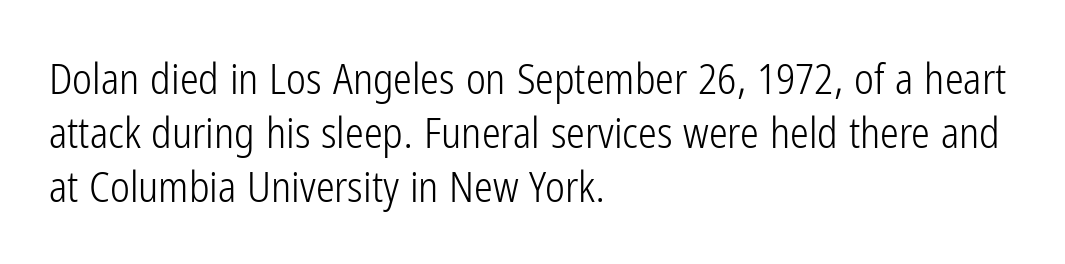
Q: Is the text bold? A: No.
Q: Is the text italic (slanted)? A: No, it is upright.
Q: Is the typeface a serif or a sans-serif typeface? A: Sans-serif.
Q: Is the text underlined? A: No.
Q: How is the paragraph aligned? A: Left-aligned.
Q: Is the spacing between letters normal or unusually wide? A: Normal.
Q: Is the spacing between lines tight, normal or loose? A: Normal.
Q: Width (condensed, normal, or wide)? A: Condensed.
Q: Stroke contrast? A: Low.
Q: x-height? A: Medium.
Q: Monospaced? A: No.
